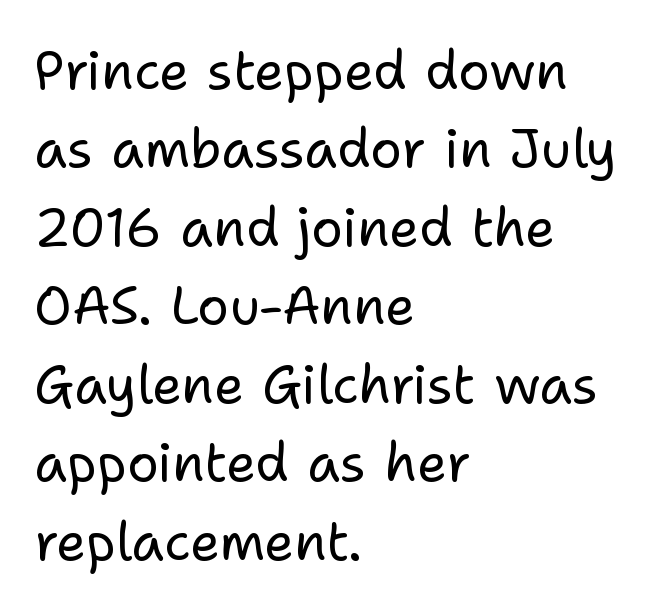
{"serif": "no", "italic": "no", "bold": "no", "weight": "regular", "width": "normal", "stroke_contrast": "low", "x_height": "medium", "monospaced": "no", "underline": "no", "align": "left", "line_spacing": "normal", "line_spacing_ratio": 1.48, "letter_spacing": "normal", "letter_spacing_em": 0.0, "glyph_px": 53}
